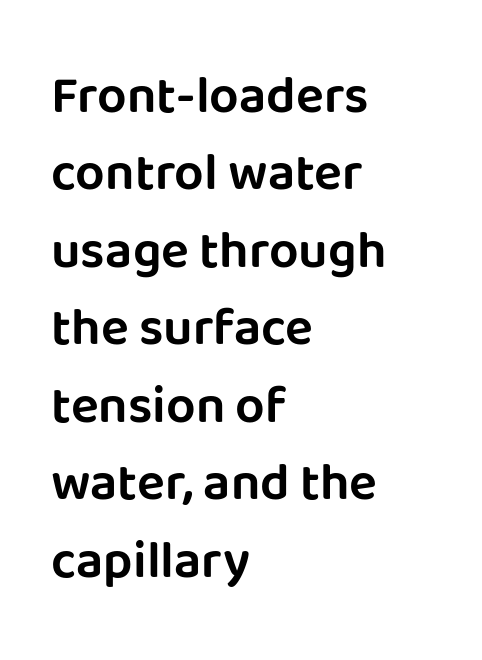
Descenders hang freely into open space. If you measured baseline to baseline, you'd find a middling distance. In terms of posture, this sample is upright. Letter spacing: default. The passage shown is typeset with a sans-serif family.
